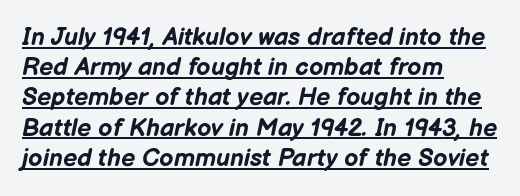
Q: Is the text bold? A: Yes.
Q: Is the text italic (slanted)? A: Yes, it leans right by about 12 degrees.
Q: Is the text underlined? A: Yes.
Q: How is the paragraph aligned? A: Left-aligned.
Q: Is the spacing between letters normal or unusually wide? A: Normal.
